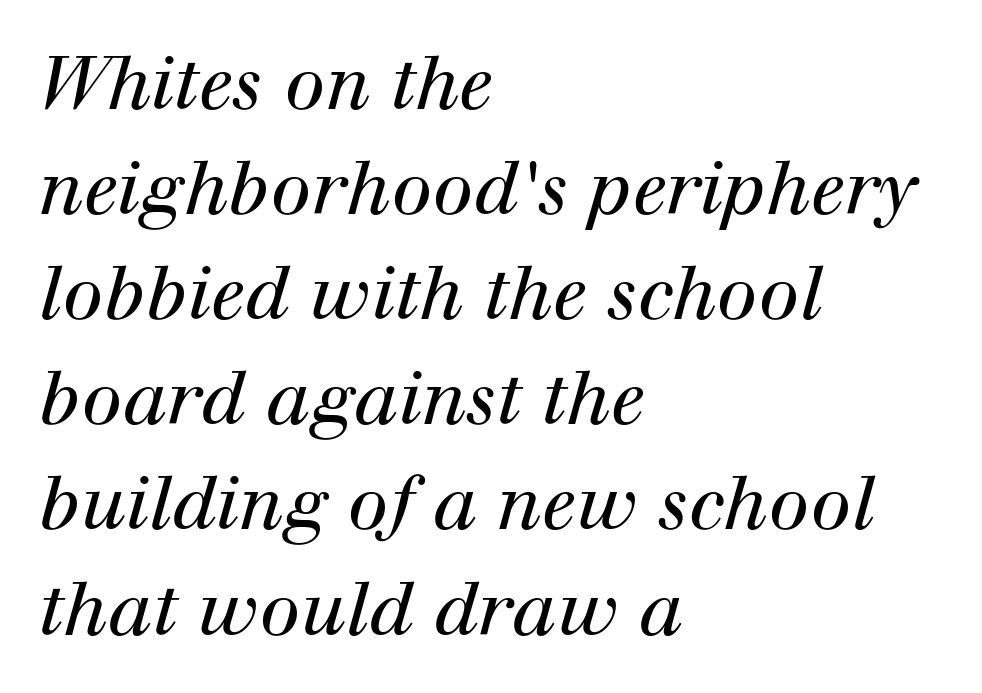
The image shows 73 px regular-weight serif type, italic (leaning right); set left-aligned, normal line spacing (1.44x), normal letter spacing, not underlined; high stroke contrast and a medium x-height.
